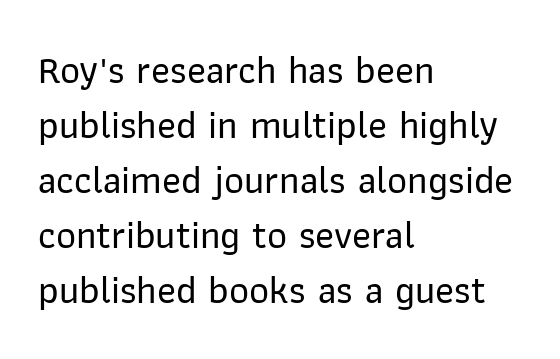
{"serif": "no", "italic": "no", "width": "normal", "stroke_contrast": "low", "x_height": "medium", "monospaced": "no", "underline": "no", "align": "left", "line_spacing": "normal", "line_spacing_ratio": 1.41, "letter_spacing": "normal", "letter_spacing_em": 0.0, "glyph_px": 39}
